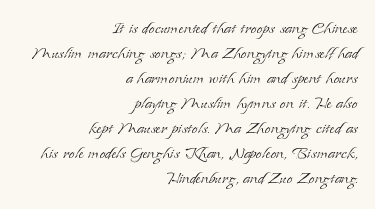
Q: Is the text bold? A: No.
Q: Is the text italic (slanted)? A: Yes.
Q: Is the text underlined? A: No.
Q: How is the paragraph aligned? A: Right-aligned.
Q: Is the spacing between letters normal or unusually wide? A: Normal.
